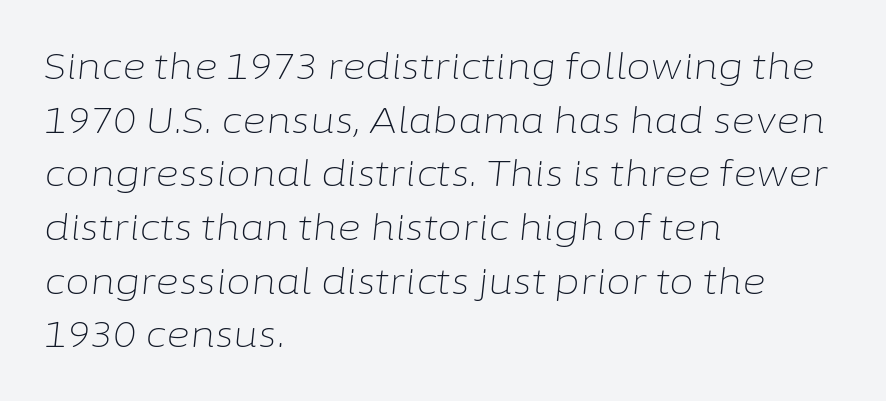
Q: Is the text bold? A: No.
Q: Is the text italic (slanted)? A: Yes, it leans right by about 6 degrees.
Q: Is the text underlined? A: No.
Q: How is the paragraph aligned? A: Left-aligned.
Q: Is the spacing between letters normal or unusually wide? A: Normal.
Q: Is the spacing between lines tight, normal or loose? A: Normal.
Q: Width (condensed, normal, or wide)? A: Normal.
Q: Stroke contrast? A: Low.
Q: x-height? A: Medium.
Q: Monospaced? A: No.
